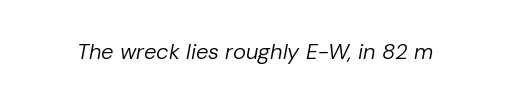
Q: Is the text bold? A: No.
Q: Is the text italic (slanted)? A: Yes, it leans right by about 10 degrees.
Q: Is the text underlined? A: No.
Q: Is the spacing between letters normal or unusually wide? A: Normal.
